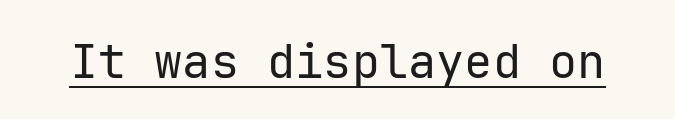
Q: Is the text bold? A: No.
Q: Is the text italic (slanted)? A: No, it is upright.
Q: Is the typeface a serif or a sans-serif typeface? A: Sans-serif.
Q: Is the text underlined? A: Yes.
Q: Is the spacing between letters normal or unusually wide? A: Normal.
Q: Width (condensed, normal, or wide)? A: Normal.
Q: Stroke contrast? A: Low.
Q: x-height? A: Medium.
Q: Monospaced? A: Yes.
